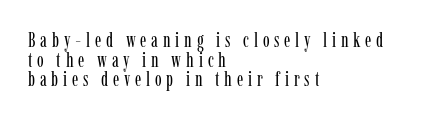
Q: Is the text bold? A: No.
Q: Is the text italic (slanted)? A: No, it is upright.
Q: Is the text underlined? A: No.
Q: How is the paragraph aligned? A: Left-aligned.
Q: Is the spacing between letters normal or unusually wide? A: Unusually wide.
Q: Is the spacing between lines tight, normal or loose? A: Tight.
